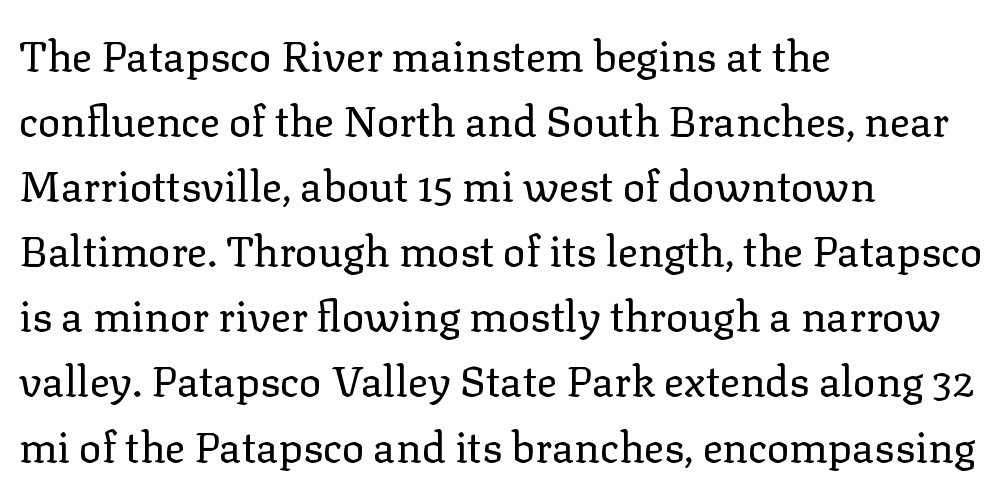
Q: Is the text bold? A: No.
Q: Is the text italic (slanted)? A: No, it is upright.
Q: Is the typeface a serif or a sans-serif typeface? A: Serif.
Q: Is the text underlined? A: No.
Q: How is the paragraph aligned? A: Left-aligned.
Q: Is the spacing between letters normal or unusually wide? A: Normal.
Q: Is the spacing between lines tight, normal or loose? A: Normal.
Q: Width (condensed, normal, or wide)? A: Normal.
Q: Stroke contrast? A: Low.
Q: x-height? A: Medium.
Q: Monospaced? A: No.
